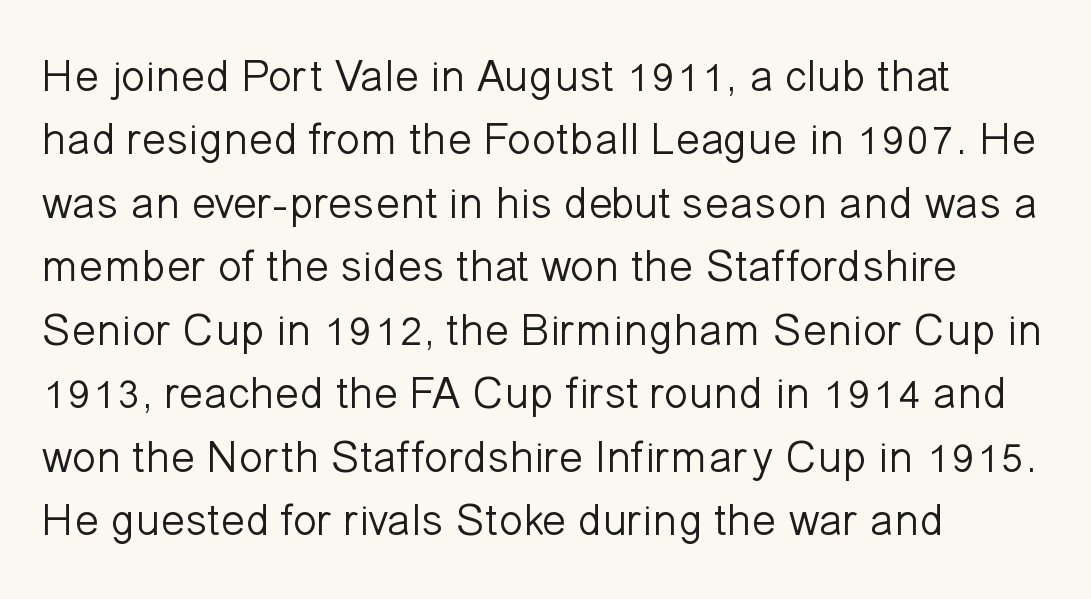
The image shows 45 px light sans-serif type, upright; set left-aligned, normal line spacing (1.41x), normal letter spacing, not underlined; low stroke contrast and a medium x-height.
